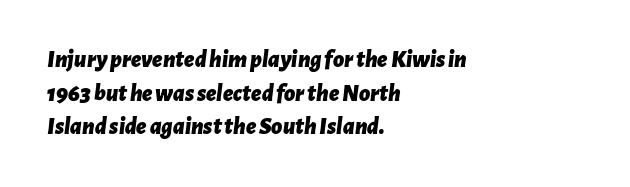
{"italic": "yes", "lean": "right", "slant_degrees": 7, "bold": "yes", "underline": "no", "align": "left", "line_spacing": "normal", "line_spacing_ratio": 1.4, "letter_spacing": "normal", "letter_spacing_em": 0.0, "glyph_px": 24}
